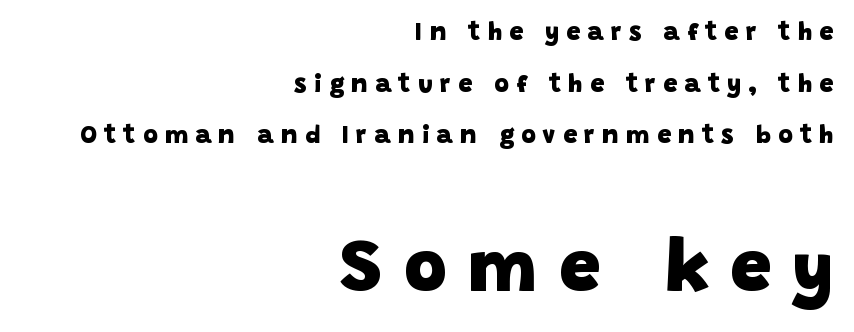
The image shows 74 px heavy sans-serif type; set right-aligned, loose line spacing (2.07x), unusually wide letter spacing (+0.29 em), not underlined; the second (bottom) block is 2.96x larger; low stroke contrast and a large x-height.
